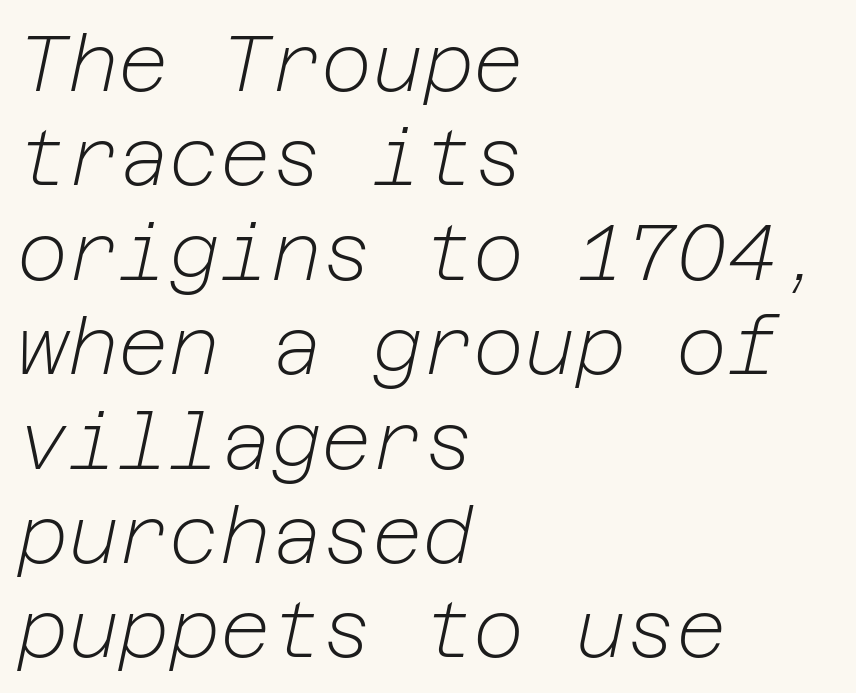
{"italic": "yes", "lean": "right", "slant_degrees": 12, "bold": "no", "weight": "light", "width": "normal", "stroke_contrast": "low", "x_height": "medium", "underline": "no", "align": "left", "line_spacing_ratio": 1.21, "letter_spacing": "normal", "letter_spacing_em": 0.0, "glyph_px": 78}
